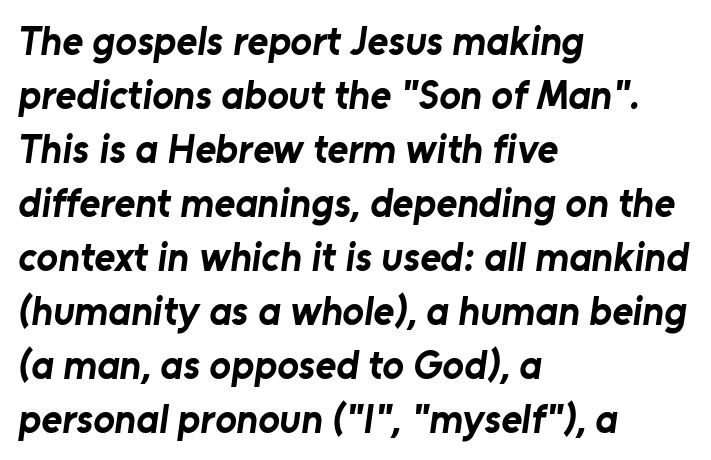
The glyphs are unaccompanied by any horizontal stroke below them. Visually the block forms a straight wall on the left and a jagged coastline on the right. One glance says typical: line gaps are just what's usual. Strokes here are thick enough to call this a true bold. This sample has the flowing, uneven cadence of proportional lettering. The passage shown is typeset with a sans-serif family.
